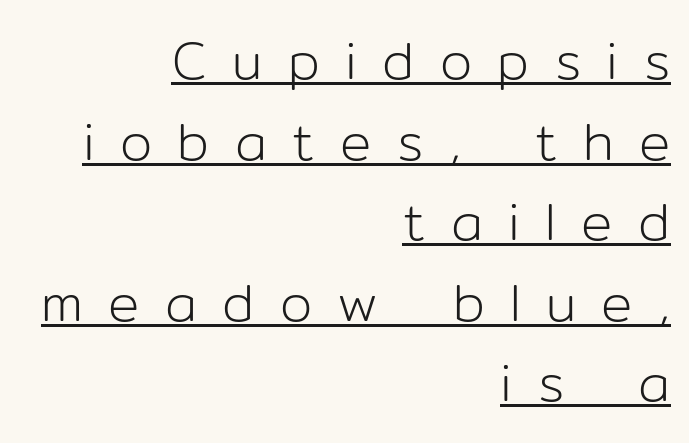
Q: Is the text bold? A: No.
Q: Is the text italic (slanted)? A: No, it is upright.
Q: Is the typeface a serif or a sans-serif typeface? A: Sans-serif.
Q: Is the text underlined? A: Yes.
Q: How is the paragraph aligned? A: Right-aligned.
Q: Is the spacing between letters normal or unusually wide? A: Unusually wide.
Q: Is the spacing between lines tight, normal or loose? A: Normal.
Q: Width (condensed, normal, or wide)? A: Normal.
Q: Stroke contrast? A: Low.
Q: x-height? A: Medium.
Q: Monospaced? A: No.
